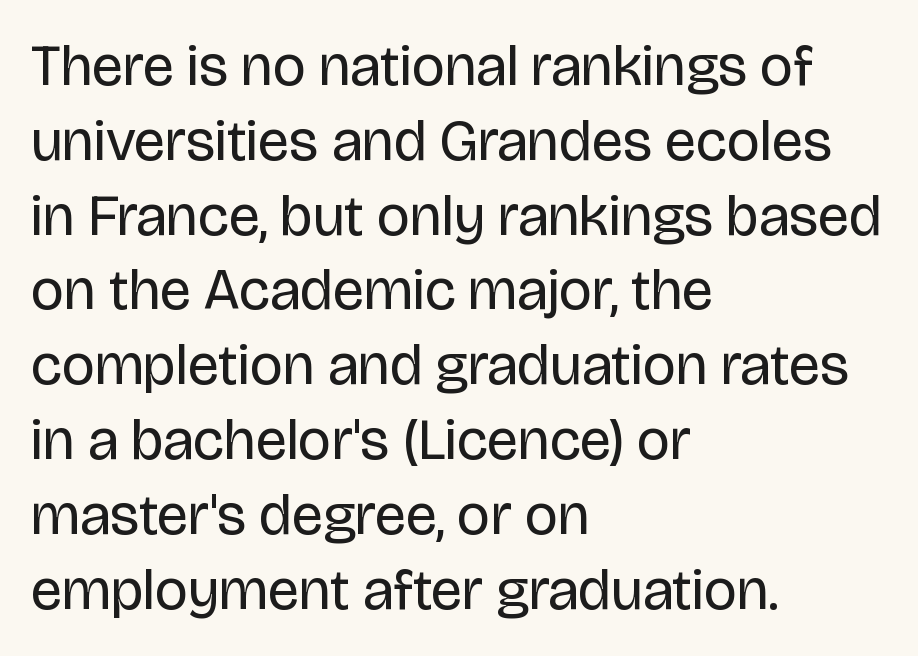
Q: Is the text bold? A: No.
Q: Is the text italic (slanted)? A: No, it is upright.
Q: Is the typeface a serif or a sans-serif typeface? A: Sans-serif.
Q: Is the text underlined? A: No.
Q: How is the paragraph aligned? A: Left-aligned.
Q: Is the spacing between letters normal or unusually wide? A: Normal.
Q: Is the spacing between lines tight, normal or loose? A: Normal.
Q: Width (condensed, normal, or wide)? A: Normal.
Q: Stroke contrast? A: Low.
Q: x-height? A: Large.
Q: Monospaced? A: No.
